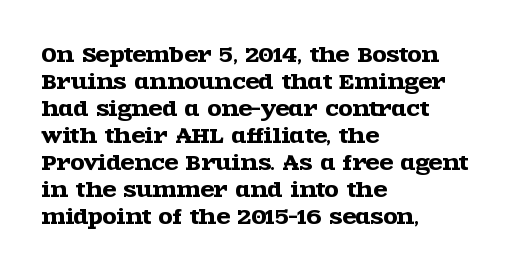
The image shows 20 px text type, upright; set left-aligned, normal line spacing (1.35x), normal letter spacing, not underlined.
